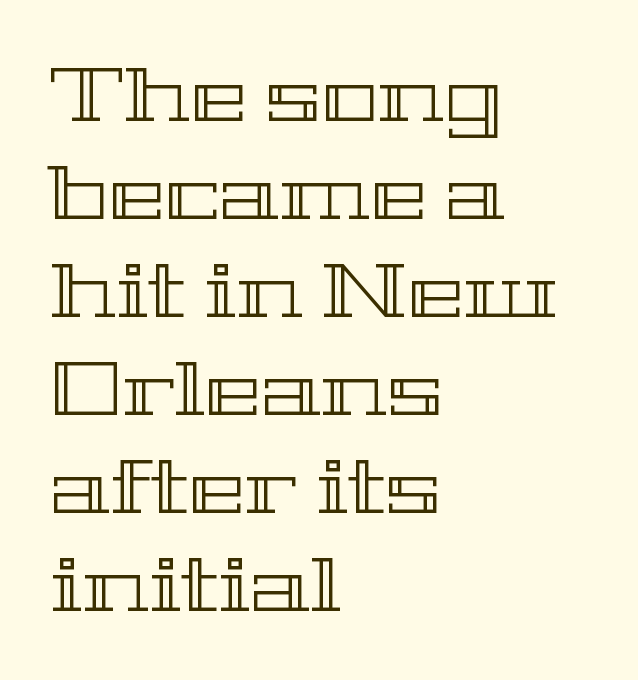
Q: Is the text italic (slanted)? A: No, it is upright.
Q: Is the text underlined? A: No.
Q: How is the paragraph aligned? A: Left-aligned.
Q: Is the spacing between letters normal or unusually wide? A: Normal.
Q: Is the spacing between lines tight, normal or loose? A: Normal.
Q: Width (condensed, normal, or wide)? A: Wide.
Q: x-height? A: Medium.
Q: Monospaced? A: No.
